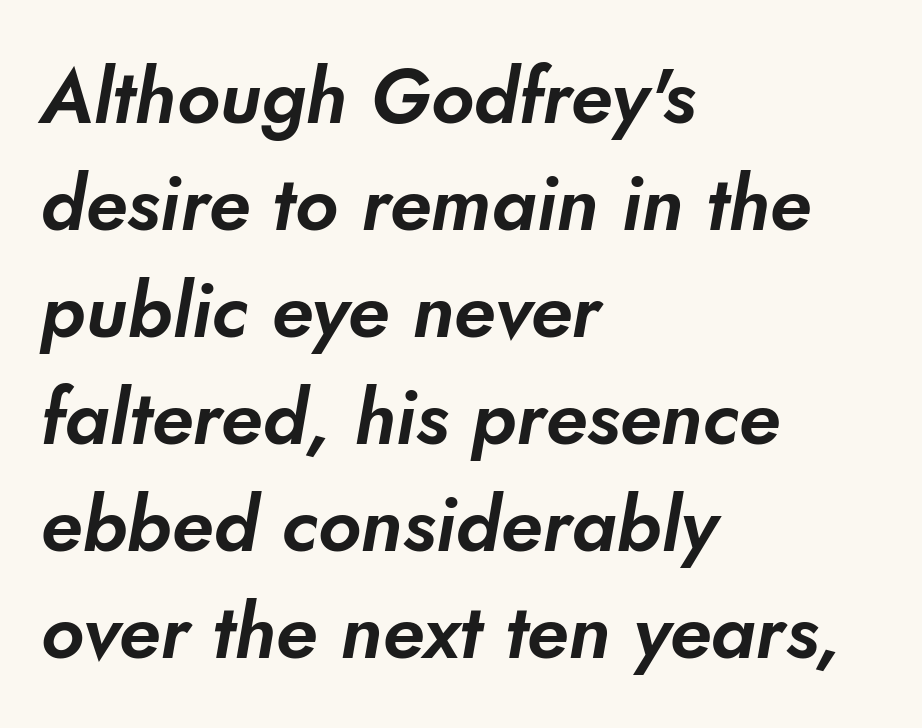
Q: Is the typeface a serif or a sans-serif typeface? A: Sans-serif.
Q: Is the text underlined? A: No.
Q: How is the paragraph aligned? A: Left-aligned.
Q: Is the spacing between letters normal or unusually wide? A: Normal.
Q: Is the spacing between lines tight, normal or loose? A: Normal.
Q: Width (condensed, normal, or wide)? A: Normal.
Q: Stroke contrast? A: Low.
Q: x-height? A: Small.
Q: Monospaced? A: No.
